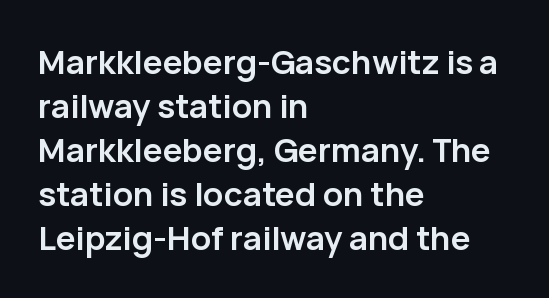
Standard letterfit; no display-style spreading of the glyphs. Serif or sans? Sans — the stroke terminals are bare. Posture: straight, roman, zero tilt. Is the type bold? Yes — the strokes are clearly thick and heavy. Typeset ragged right — the left edge is the straight one. Character widths vary here, with narrow letters taking less room than wide ones.
